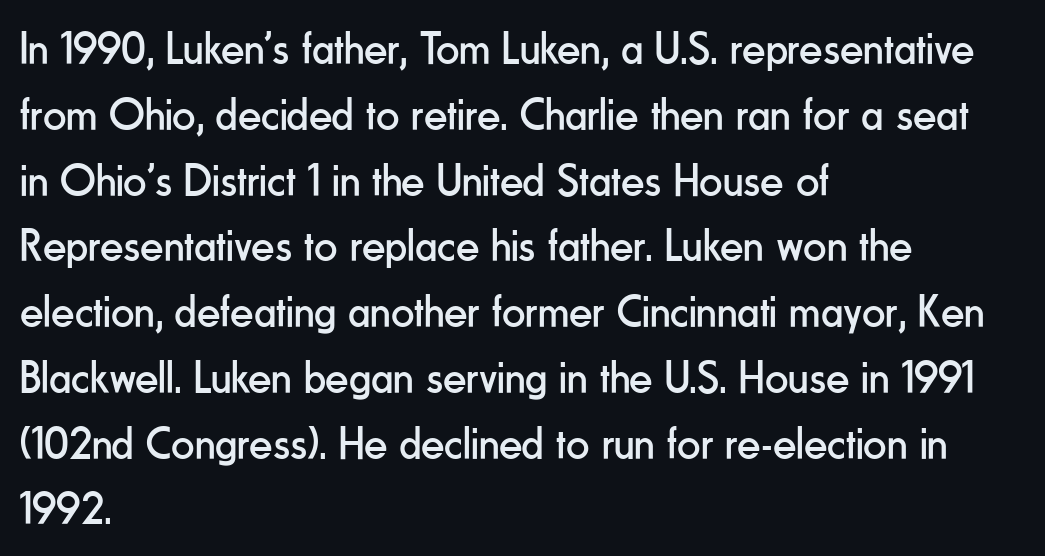
The image shows 46 px regular-weight, condensed sans-serif type, upright; set left-aligned, normal line spacing (1.43x), normal letter spacing, not underlined; low stroke contrast and a small x-height.
